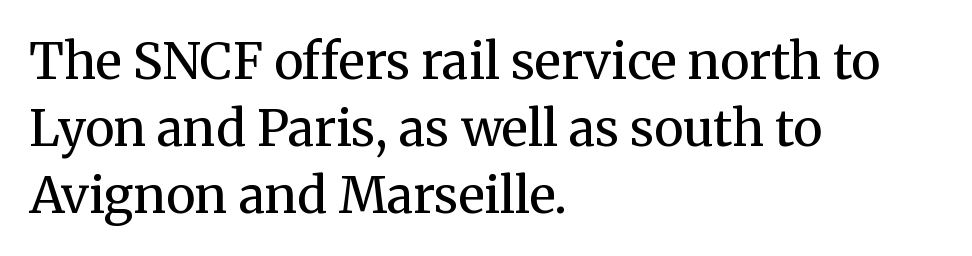
{"serif": "yes", "italic": "no", "bold": "no", "weight": "regular", "width": "normal", "stroke_contrast": "medium", "x_height": "medium", "monospaced": "no", "underline": "no", "align": "left", "line_spacing": "normal", "line_spacing_ratio": 1.34, "letter_spacing": "normal", "letter_spacing_em": 0.0, "glyph_px": 50}
